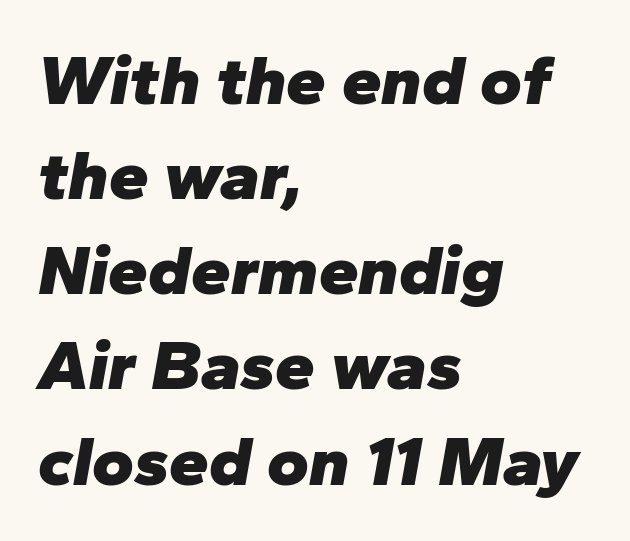
{"italic": "yes", "lean": "right", "slant_degrees": 10, "bold": "yes", "weight": "heavy", "width": "normal", "stroke_contrast": "low", "x_height": "medium", "monospaced": "no", "underline": "no", "align": "left", "line_spacing": "normal", "line_spacing_ratio": 1.34, "letter_spacing": "normal", "letter_spacing_em": 0.0, "glyph_px": 71}
